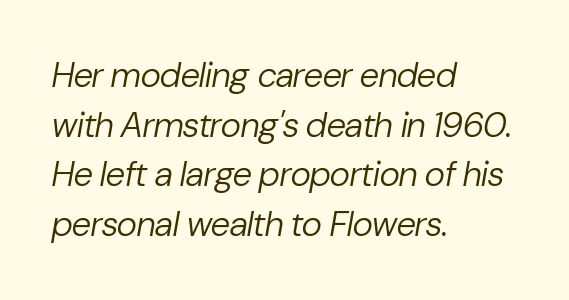
Compared with ordinary roman type, these characters are visibly tilted. A typesetter would call this proportional, since set widths differ per character. The characters are drawn with everyday or finer stroke widths. You could call the tracking neutral — neither tight nor loose. The paragraph has a hard left edge and a soft right edge.
